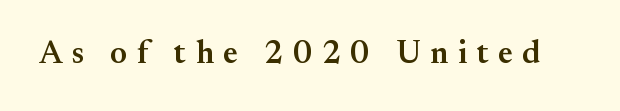
{"serif": "yes", "italic": "no", "bold": "semi", "weight": "semibold", "width": "normal", "stroke_contrast": "medium", "x_height": "small", "monospaced": "no", "underline": "no", "letter_spacing": "wide", "letter_spacing_em": 0.3, "glyph_px": 32}
